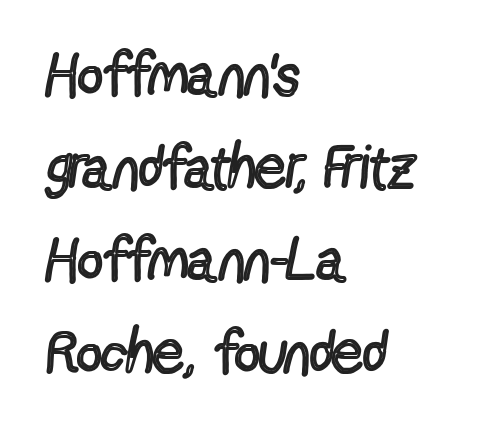
{"serif": "no", "bold": "no", "weight": "regular", "width": "condensed", "x_height": "medium", "monospaced": "no", "underline": "no", "align": "left", "line_spacing": "normal", "line_spacing_ratio": 1.52, "letter_spacing": "normal", "letter_spacing_em": 0.0, "glyph_px": 61}
